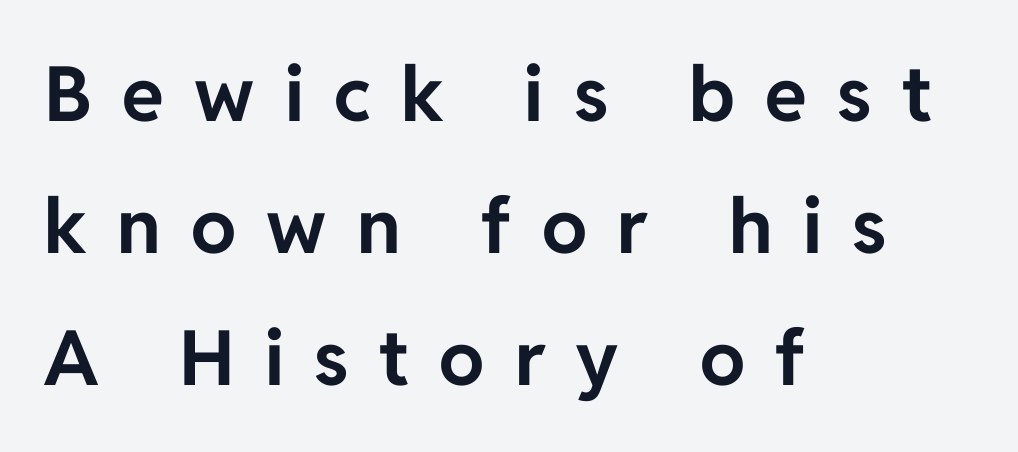
The image shows 76 px bold sans-serif type, upright; set left-aligned, line spacing 1.74x, unusually wide letter spacing (+0.4 em), not underlined; low stroke contrast and a medium x-height.
